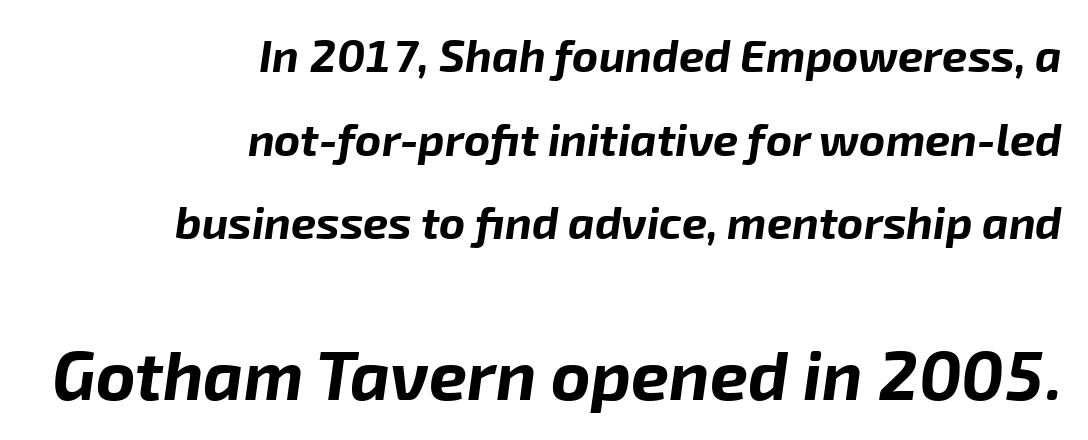
Q: Is the text bold? A: Yes.
Q: Is the text italic (slanted)? A: Yes, it leans right by about 8 degrees.
Q: Is the text underlined? A: No.
Q: How is the paragraph aligned? A: Right-aligned.
Q: Is the spacing between letters normal or unusually wide? A: Normal.
Q: Which block of text is set in a larger size, the first (top) or the second (bottom)? A: The second (bottom) one.
Q: Width (condensed, normal, or wide)? A: Normal.
Q: Stroke contrast? A: Low.
Q: x-height? A: Medium.
Q: Monospaced? A: No.
